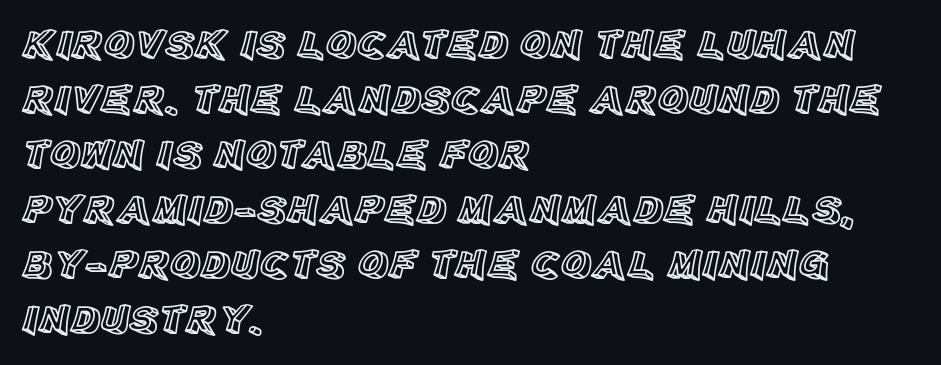
{"width": "normal", "x_height": "large", "monospaced": "no", "underline": "no", "align": "left", "line_spacing": "normal", "line_spacing_ratio": 1.31, "letter_spacing": "normal", "letter_spacing_em": 0.0, "glyph_px": 42}
